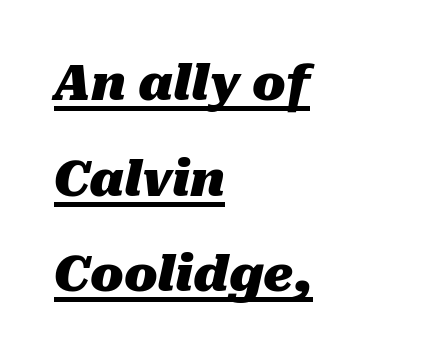
{"italic": "yes", "lean": "right", "slant_degrees": 10, "bold": "yes", "weight": "heavy", "width": "normal", "stroke_contrast": "medium", "x_height": "medium", "monospaced": "no", "underline": "yes", "align": "left", "line_spacing": "loose", "line_spacing_ratio": 1.95, "letter_spacing": "normal", "letter_spacing_em": 0.0, "glyph_px": 49}
